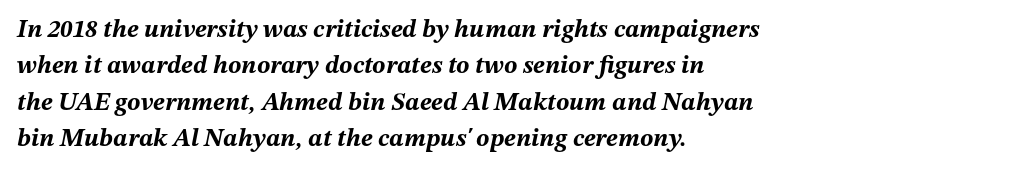
Q: Is the text bold? A: Yes.
Q: Is the text italic (slanted)? A: Yes, it leans right by about 12 degrees.
Q: Is the text underlined? A: No.
Q: How is the paragraph aligned? A: Left-aligned.
Q: Is the spacing between letters normal or unusually wide? A: Normal.
Q: Is the spacing between lines tight, normal or loose? A: Normal.
